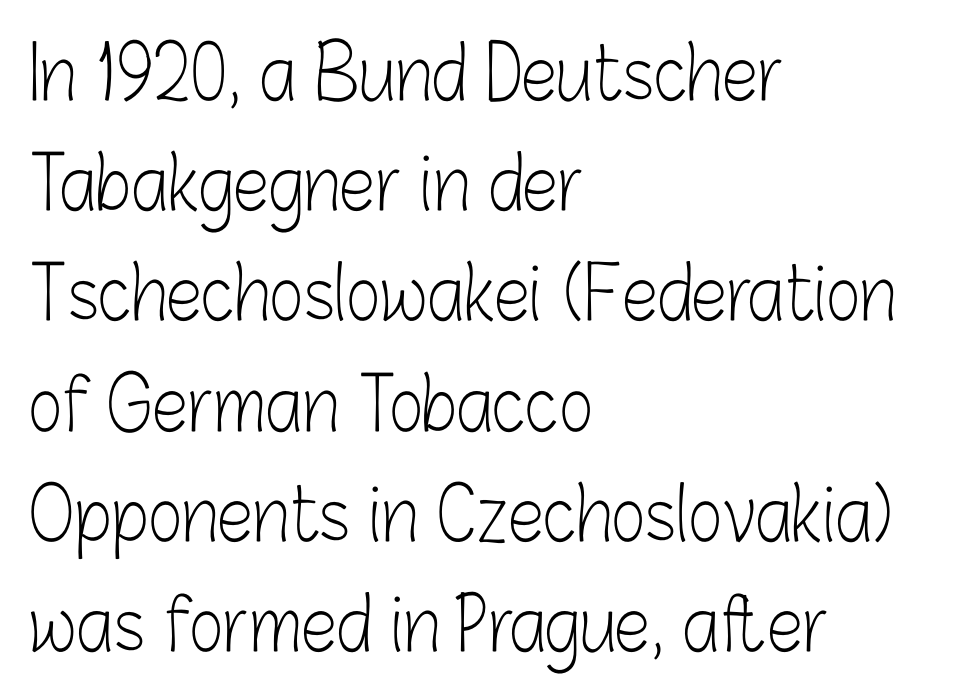
The image shows 73 px light, condensed sans-serif type, upright; set left-aligned, normal line spacing (1.51x), normal letter spacing, not underlined; low stroke contrast and a medium x-height.
